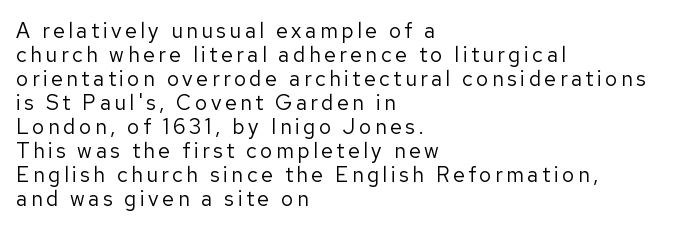
Q: Is the text bold? A: No.
Q: Is the text italic (slanted)? A: No, it is upright.
Q: Is the text underlined? A: No.
Q: How is the paragraph aligned? A: Left-aligned.
Q: Is the spacing between lines tight, normal or loose? A: Tight.
